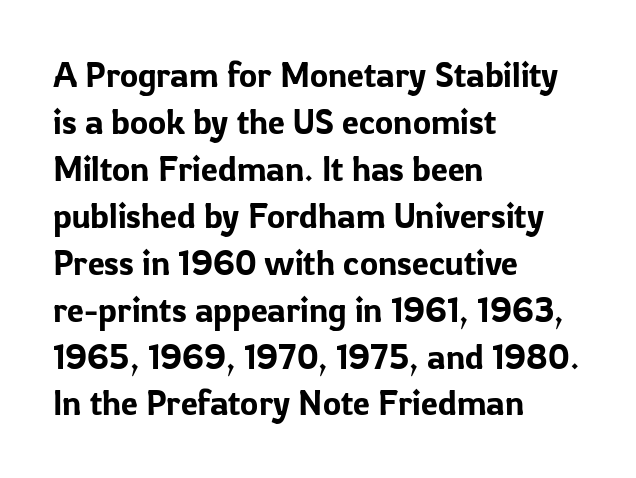
Q: Is the text italic (slanted)? A: No, it is upright.
Q: Is the typeface a serif or a sans-serif typeface? A: Sans-serif.
Q: Is the text underlined? A: No.
Q: How is the paragraph aligned? A: Left-aligned.
Q: Is the spacing between letters normal or unusually wide? A: Normal.
Q: Is the spacing between lines tight, normal or loose? A: Normal.
Q: Width (condensed, normal, or wide)? A: Normal.
Q: Stroke contrast? A: Low.
Q: x-height? A: Medium.
Q: Monospaced? A: No.
